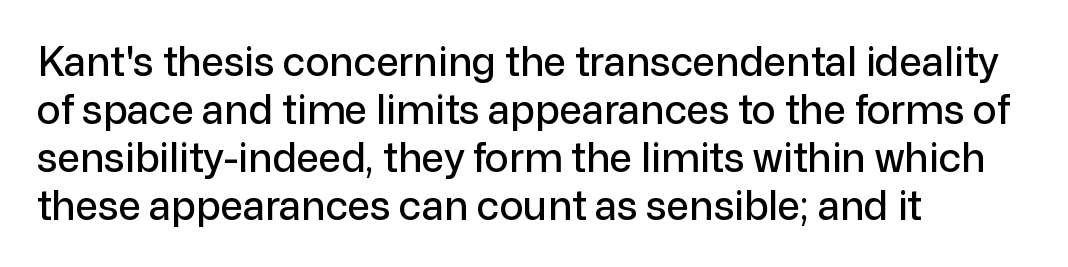
Q: Is the text italic (slanted)? A: No, it is upright.
Q: Is the typeface a serif or a sans-serif typeface? A: Sans-serif.
Q: Is the text underlined? A: No.
Q: How is the paragraph aligned? A: Left-aligned.
Q: Is the spacing between letters normal or unusually wide? A: Normal.
Q: Width (condensed, normal, or wide)? A: Normal.
Q: Stroke contrast? A: Low.
Q: x-height? A: Medium.
Q: Monospaced? A: No.
